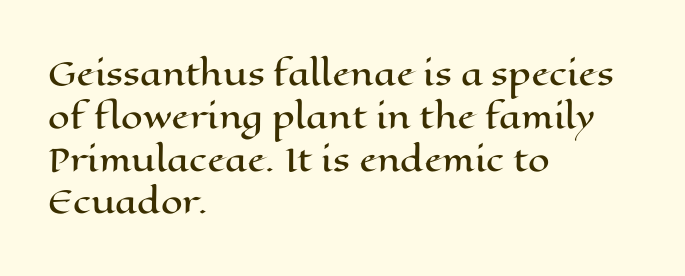
Q: Is the text italic (slanted)? A: No, it is upright.
Q: Is the text underlined? A: No.
Q: How is the paragraph aligned? A: Left-aligned.
Q: Is the spacing between letters normal or unusually wide? A: Normal.
Q: Is the spacing between lines tight, normal or loose? A: Normal.
Q: Width (condensed, normal, or wide)? A: Wide.
Q: Stroke contrast? A: High.
Q: x-height? A: Medium.
Q: Monospaced? A: No.
